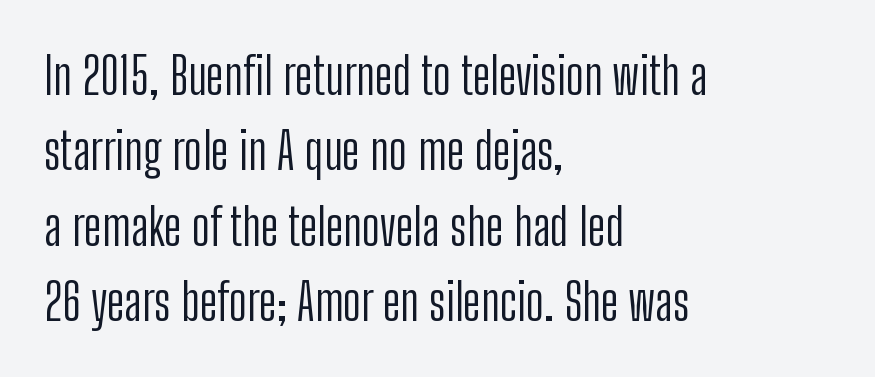
Q: Is the text bold? A: No.
Q: Is the text italic (slanted)? A: No, it is upright.
Q: Is the typeface a serif or a sans-serif typeface? A: Sans-serif.
Q: Is the text underlined? A: No.
Q: How is the paragraph aligned? A: Left-aligned.
Q: Is the spacing between letters normal or unusually wide? A: Normal.
Q: Is the spacing between lines tight, normal or loose? A: Normal.
Q: Width (condensed, normal, or wide)? A: Condensed.
Q: Stroke contrast? A: Low.
Q: x-height? A: Medium.
Q: Monospaced? A: No.
